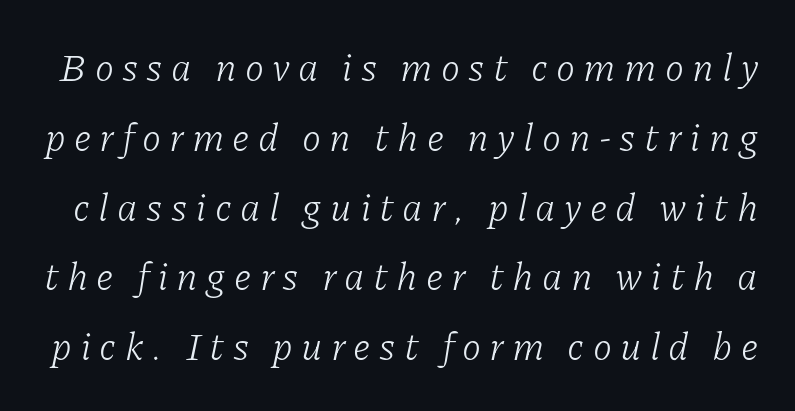
Q: Is the text bold? A: No.
Q: Is the text italic (slanted)? A: Yes, it leans right by about 11 degrees.
Q: Is the typeface a serif or a sans-serif typeface? A: Serif.
Q: Is the text underlined? A: No.
Q: Is the spacing between letters normal or unusually wide? A: Unusually wide.
Q: Width (condensed, normal, or wide)? A: Normal.
Q: Stroke contrast? A: Low.
Q: x-height? A: Medium.
Q: Monospaced? A: No.
